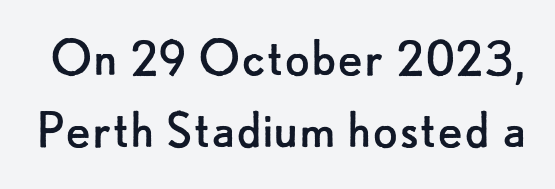
The image shows 59 px regular-weight sans-serif type, upright; set line spacing 1.22x, normal letter spacing, not underlined; low stroke contrast and a small x-height.
